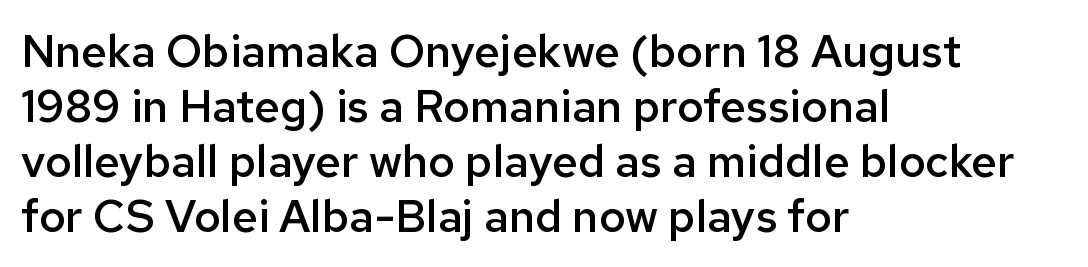
The lines in this sample share a left origin and differ only in where they stop. Letterform terminals end flat and unadorned throughout the passage. Every character sits straight up, as roman type does. These words are printed semibold, heavier than regular yet not bold. Check under the words: just untouched page.
